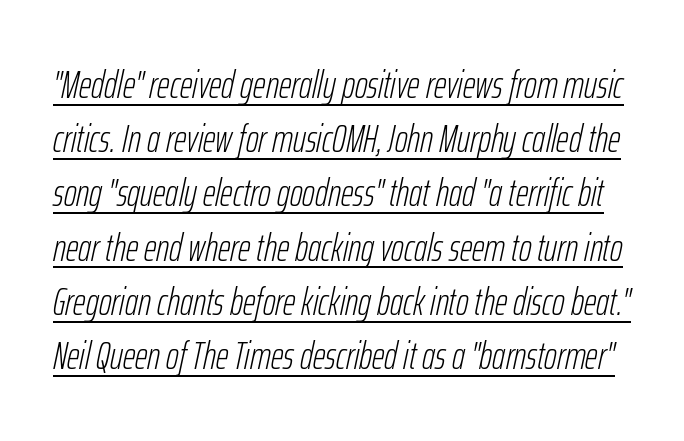
{"italic": "yes", "lean": "right", "slant_degrees": 12, "bold": "no", "weight": "light", "width": "condensed", "stroke_contrast": "low", "x_height": "medium", "monospaced": "no", "underline": "yes", "line_spacing": "normal", "line_spacing_ratio": 1.39, "letter_spacing": "normal", "letter_spacing_em": 0.0, "glyph_px": 39}
